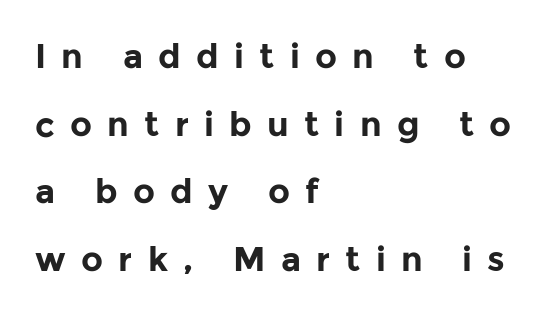
The image shows 34 px bold sans-serif type, upright; set left-aligned, loose line spacing (1.99x), unusually wide letter spacing (+0.45 em), not underlined; low stroke contrast and a medium x-height.
